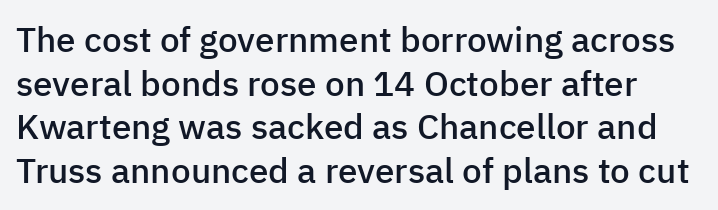
Q: Is the text bold? A: Semi-bold.
Q: Is the text italic (slanted)? A: No, it is upright.
Q: Is the typeface a serif or a sans-serif typeface? A: Sans-serif.
Q: Is the text underlined? A: No.
Q: Is the spacing between letters normal or unusually wide? A: Normal.
Q: Is the spacing between lines tight, normal or loose? A: Normal.
Q: Width (condensed, normal, or wide)? A: Normal.
Q: Stroke contrast? A: Low.
Q: x-height? A: Medium.
Q: Monospaced? A: No.
